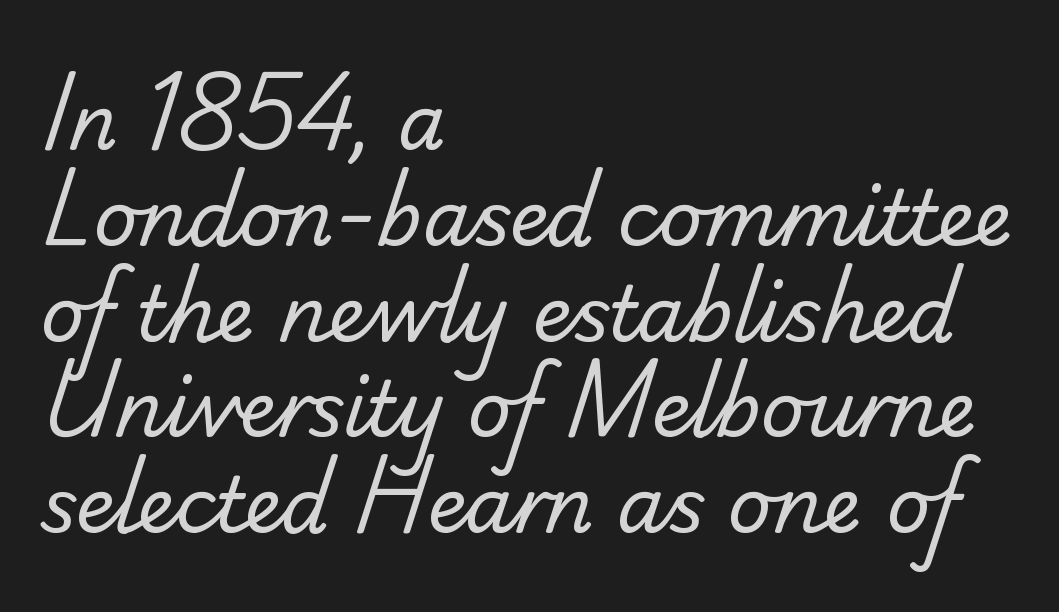
Q: Is the text bold? A: No.
Q: Is the typeface a serif or a sans-serif typeface? A: Sans-serif.
Q: Is the text underlined? A: No.
Q: How is the paragraph aligned? A: Left-aligned.
Q: Is the spacing between letters normal or unusually wide? A: Normal.
Q: Is the spacing between lines tight, normal or loose? A: Normal.
Q: Width (condensed, normal, or wide)? A: Normal.
Q: Stroke contrast? A: Low.
Q: x-height? A: Small.
Q: Monospaced? A: No.
